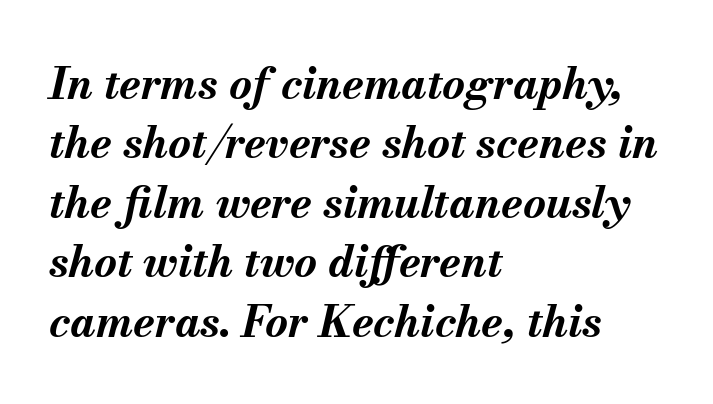
Inter-character spacing is left at the font's built-in metrics. If you drew a line through each stem, it would be angled. Regular leading. Think of a printed novel: that variable character pitch is what you see here. Where is the straight margin? On the left.
